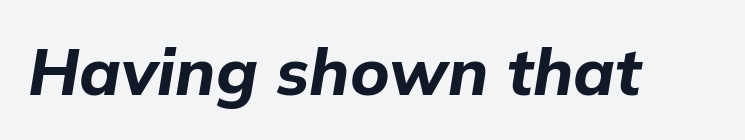
Q: Is the text bold? A: Yes.
Q: Is the text italic (slanted)? A: Yes, it leans right by about 9 degrees.
Q: Is the text underlined? A: No.
Q: Is the spacing between letters normal or unusually wide? A: Normal.
Q: Width (condensed, normal, or wide)? A: Normal.
Q: Stroke contrast? A: Low.
Q: x-height? A: Medium.
Q: Monospaced? A: No.
